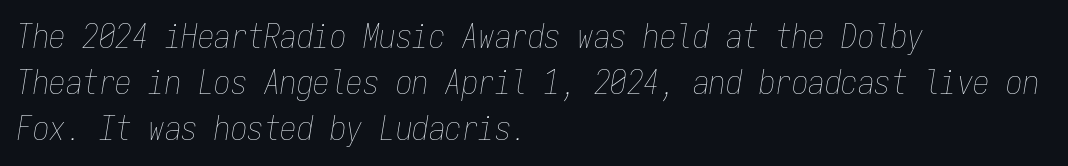
Q: Is the text bold? A: No.
Q: Is the text italic (slanted)? A: Yes, it leans right by about 9 degrees.
Q: Is the text underlined? A: No.
Q: How is the paragraph aligned? A: Left-aligned.
Q: Is the spacing between letters normal or unusually wide? A: Normal.
Q: Is the spacing between lines tight, normal or loose? A: Normal.
Q: Width (condensed, normal, or wide)? A: Condensed.
Q: Stroke contrast? A: Low.
Q: x-height? A: Medium.
Q: Monospaced? A: Yes.
